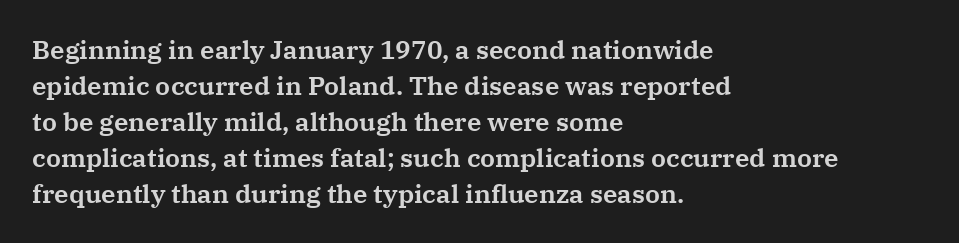
{"italic": "no", "underline": "no", "align": "left", "line_spacing": "normal", "line_spacing_ratio": 1.38, "letter_spacing": "normal", "letter_spacing_em": 0.0, "glyph_px": 26}
